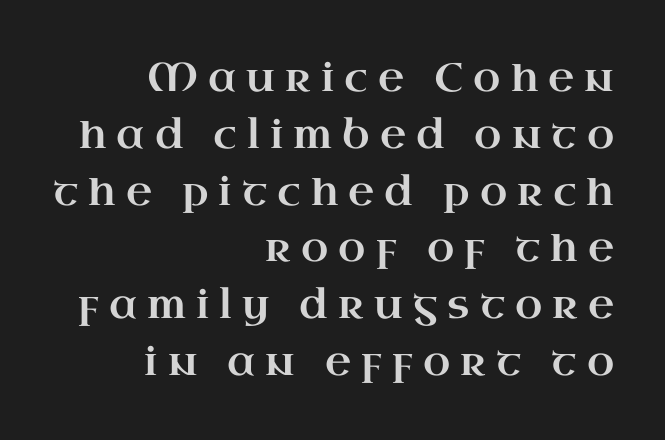
Q: Is the text italic (slanted)? A: No, it is upright.
Q: Is the typeface a serif or a sans-serif typeface? A: Serif.
Q: Is the text underlined? A: No.
Q: How is the paragraph aligned? A: Right-aligned.
Q: Is the spacing between letters normal or unusually wide? A: Unusually wide.
Q: Is the spacing between lines tight, normal or loose? A: Normal.
Q: Width (condensed, normal, or wide)? A: Wide.
Q: Stroke contrast? A: High.
Q: x-height? A: Small.
Q: Monospaced? A: No.
